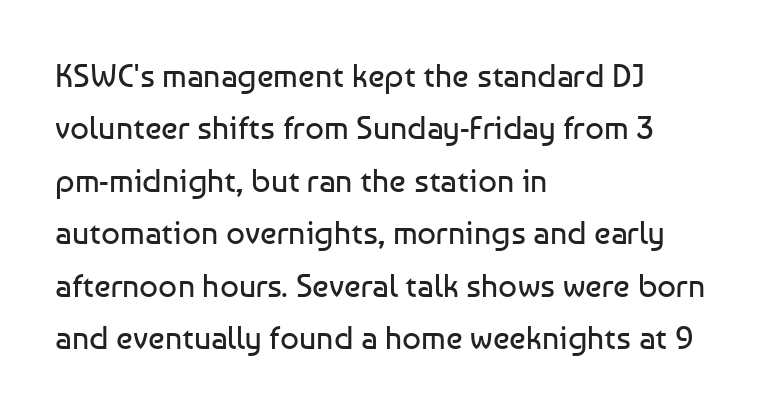
No extra ink here — the face is not bold. In terms of letterspacing, this is plain default setting. The words here are not underlined. A typesetter would call this leading conventional body-copy spacing.
